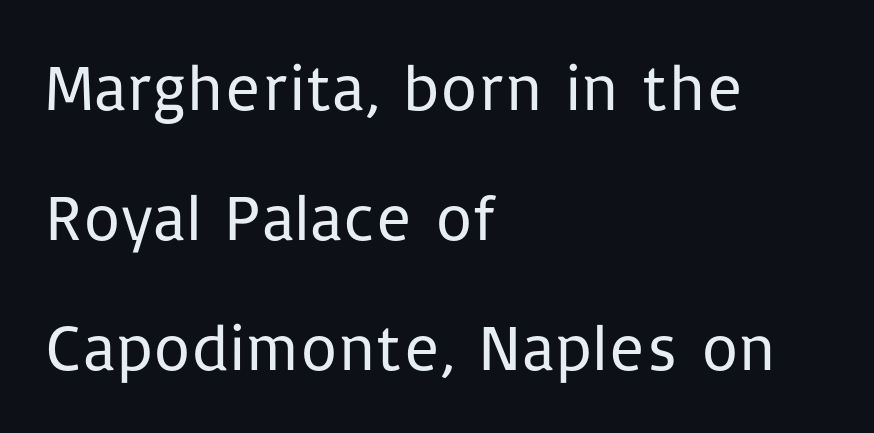
I'd call this a sans setting — the letters go barefoot. Rule under the text: the space is simply empty. The text block is weighted toward the left margin, trailing off unevenly rightward. Stems and bowls with no extra thickness — not bold.
